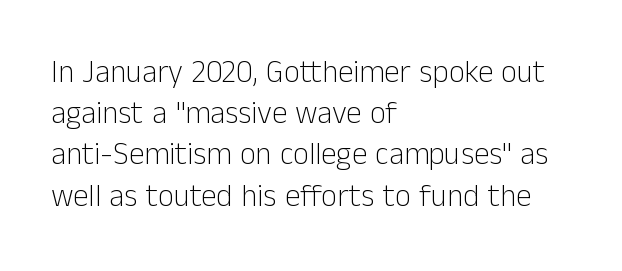
Q: Is the text bold? A: No.
Q: Is the text italic (slanted)? A: No, it is upright.
Q: Is the typeface a serif or a sans-serif typeface? A: Sans-serif.
Q: Is the text underlined? A: No.
Q: How is the paragraph aligned? A: Left-aligned.
Q: Is the spacing between letters normal or unusually wide? A: Normal.
Q: Is the spacing between lines tight, normal or loose? A: Normal.
Q: Width (condensed, normal, or wide)? A: Normal.
Q: Stroke contrast? A: Low.
Q: x-height? A: Medium.
Q: Monospaced? A: No.
